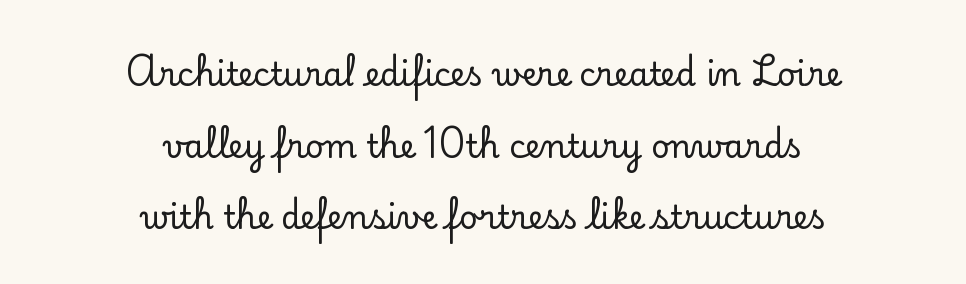
Q: Is the text italic (slanted)? A: No, it is upright.
Q: Is the typeface a serif or a sans-serif typeface? A: Serif.
Q: Is the text underlined? A: No.
Q: How is the paragraph aligned? A: Centered.
Q: Is the spacing between letters normal or unusually wide? A: Normal.
Q: Is the spacing between lines tight, normal or loose? A: Loose.
Q: Width (condensed, normal, or wide)? A: Normal.
Q: Stroke contrast? A: Low.
Q: x-height? A: Small.
Q: Monospaced? A: No.
